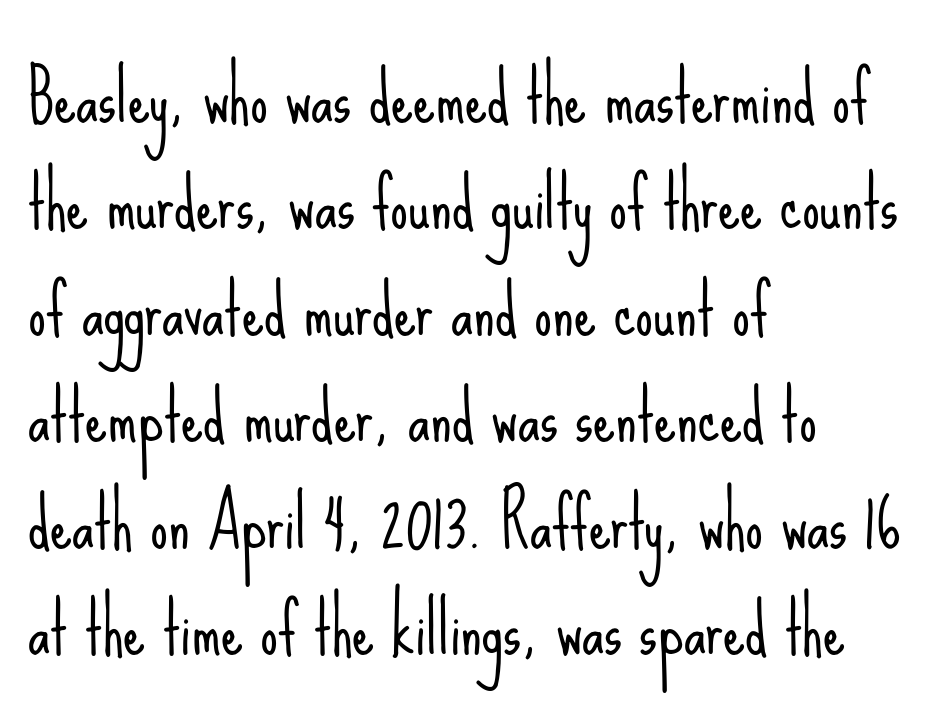
Q: Is the text bold? A: No.
Q: Is the text italic (slanted)? A: No, it is upright.
Q: Is the typeface a serif or a sans-serif typeface? A: Sans-serif.
Q: Is the text underlined? A: No.
Q: How is the paragraph aligned? A: Left-aligned.
Q: Is the spacing between letters normal or unusually wide? A: Normal.
Q: Is the spacing between lines tight, normal or loose? A: Normal.
Q: Width (condensed, normal, or wide)? A: Condensed.
Q: Stroke contrast? A: Low.
Q: x-height? A: Small.
Q: Monospaced? A: No.
